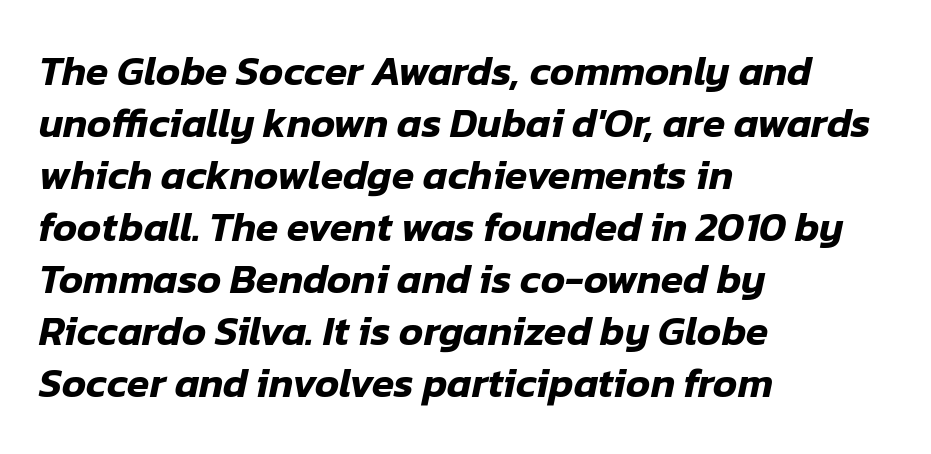
{"italic": "yes", "lean": "right", "slant_degrees": 12, "width": "normal", "stroke_contrast": "low", "x_height": "medium", "monospaced": "no", "underline": "no", "align": "left", "line_spacing": "normal", "line_spacing_ratio": 1.27, "letter_spacing": "normal", "letter_spacing_em": 0.0, "glyph_px": 41}
